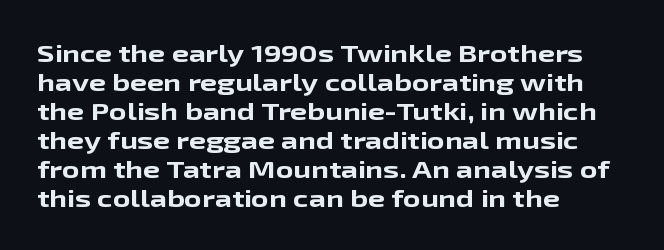
The image shows 24 px bold type, upright; set left-aligned, line spacing 1.21x, normal letter spacing, not underlined.
